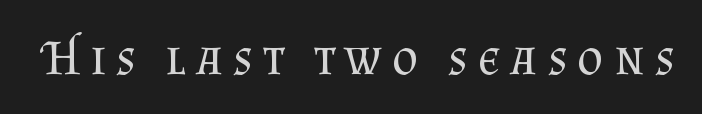
Q: Is the text bold? A: No.
Q: Is the text italic (slanted)? A: No, it is upright.
Q: Is the typeface a serif or a sans-serif typeface? A: Serif.
Q: Is the text underlined? A: No.
Q: Is the spacing between letters normal or unusually wide? A: Unusually wide.
Q: Width (condensed, normal, or wide)? A: Normal.
Q: Stroke contrast? A: Medium.
Q: x-height? A: Small.
Q: Monospaced? A: No.
